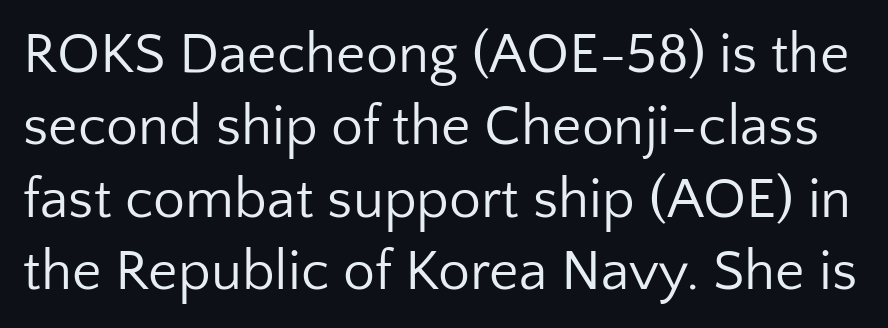
The image shows 57 px regular-weight sans-serif type, upright; set normal line spacing (1.27x), normal letter spacing, not underlined; low stroke contrast and a medium x-height.
